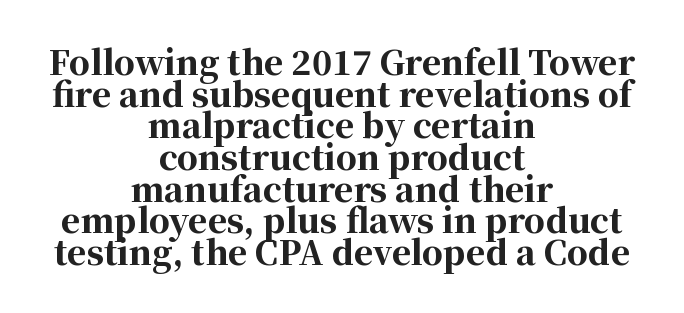
{"serif": "yes", "italic": "no", "bold": "yes", "weight": "bold", "width": "normal", "stroke_contrast": "high", "x_height": "medium", "monospaced": "no", "underline": "no", "align": "center", "line_spacing": "tight", "line_spacing_ratio": 0.96, "letter_spacing": "normal", "letter_spacing_em": 0.0, "glyph_px": 33}
